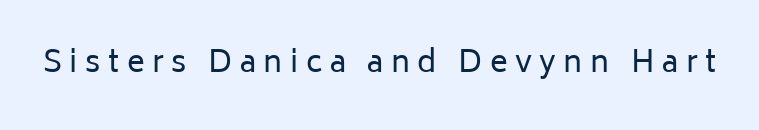
The image shows 30 px regular-weight sans-serif type, upright; set unusually wide letter spacing (+0.25 em), not underlined; low stroke contrast and a medium x-height.
